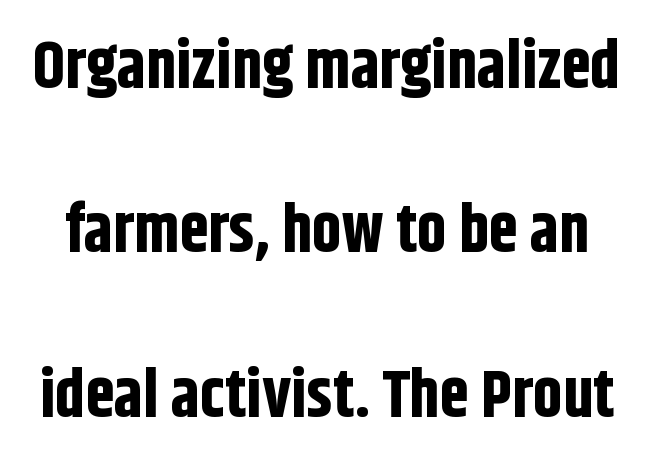
{"serif": "no", "italic": "no", "bold": "yes", "weight": "bold", "width": "condensed", "stroke_contrast": "low", "x_height": "large", "monospaced": "no", "underline": "no", "line_spacing": "loose", "line_spacing_ratio": 2.49, "letter_spacing": "normal", "letter_spacing_em": 0.0, "glyph_px": 66}
